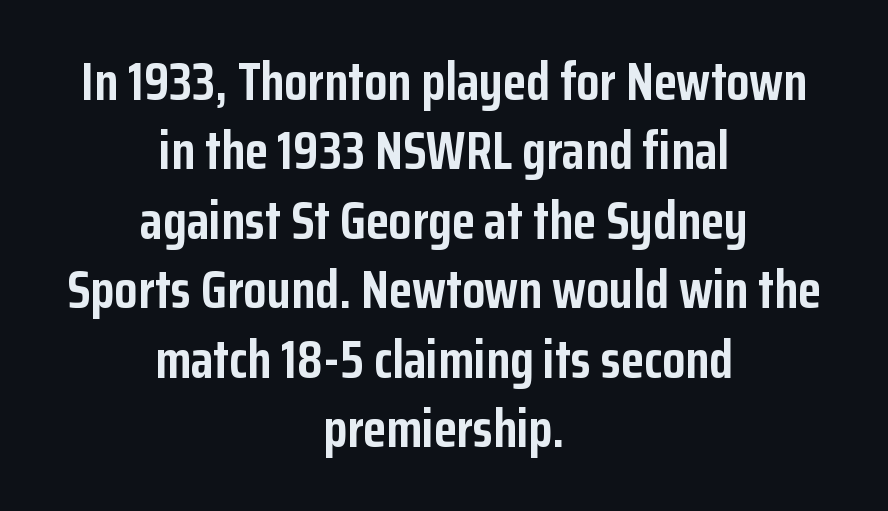
Q: Is the text bold? A: Yes.
Q: Is the text italic (slanted)? A: No, it is upright.
Q: Is the typeface a serif or a sans-serif typeface? A: Sans-serif.
Q: Is the text underlined? A: No.
Q: How is the paragraph aligned? A: Centered.
Q: Is the spacing between letters normal or unusually wide? A: Normal.
Q: Is the spacing between lines tight, normal or loose? A: Normal.
Q: Width (condensed, normal, or wide)? A: Condensed.
Q: Stroke contrast? A: Low.
Q: x-height? A: Medium.
Q: Monospaced? A: No.
